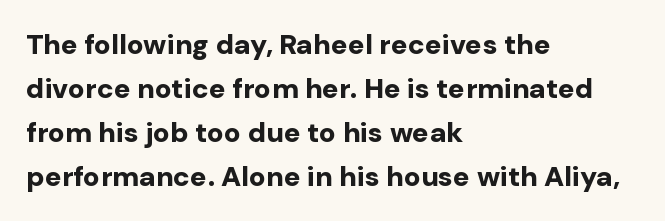
A sans-serif font was chosen for this passage. Observe the ordinary spacing: letters are neighbours, not strangers. Designer's note — italics off, roman on. Caption: multi-line text, flush left, ragged right. You'd pick this weight for a headline — it's a proper bold.
